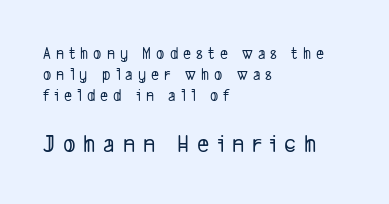
The image shows 26 px text type; set left-aligned, line spacing 1.24x, unusually wide letter spacing (+0.3 em), not underlined; the second (bottom) block is 1.53x larger.
